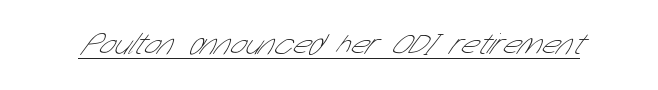
The rendering shows plain stroke endings on the letterforms — a sans-serif design. A baseline rule has been typeset under these characters. The typeface has the unassuming heft of standard copy or less. Nobody touched the tracking dial on this one. Looks like regular typesetting: each glyph gets only the width it needs.
